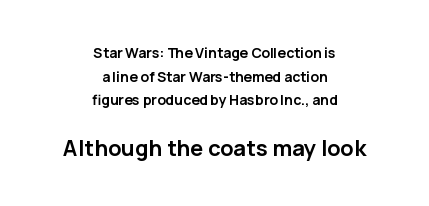
{"italic": "no", "bold": "yes", "underline": "no", "align": "center", "line_spacing": "normal", "line_spacing_ratio": 1.69, "letter_spacing": "normal", "letter_spacing_em": 0.0, "larger_block": "second", "size_ratio": 1.57, "glyph_px": 22}
